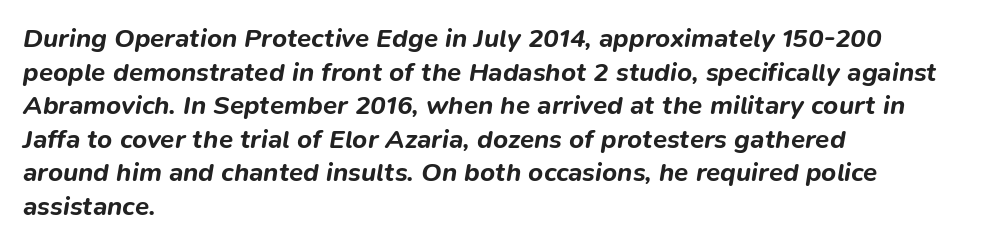
The typography opts for an oblique posture over an upright one. The face used here is rendered with its standard letterfit. The text block is weighted toward the left margin, trailing off unevenly rightward. Clear beneath every line of the passage. These words are printed bold, with thick strokes throughout. The passage shown stacks its lines at a standard gap.
